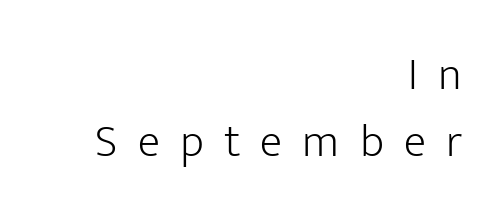
Nothing sits at the stroke ends, so this counts as sans-serif. Compared with typical body copy, the letter spacing here is much looser. Evenly set lines give the paragraph a standard silhouette. Glance below the letters and you will spot only blank space.
